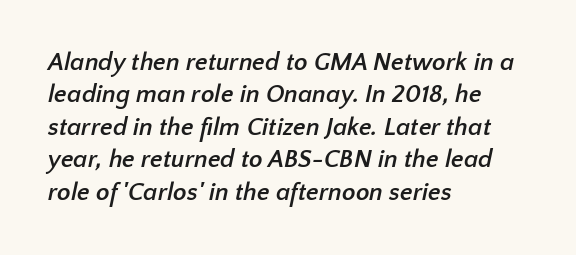
{"bold": "yes", "underline": "no", "align": "left", "line_spacing": "normal", "line_spacing_ratio": 1.3, "letter_spacing": "normal", "letter_spacing_em": 0.0, "glyph_px": 25}
